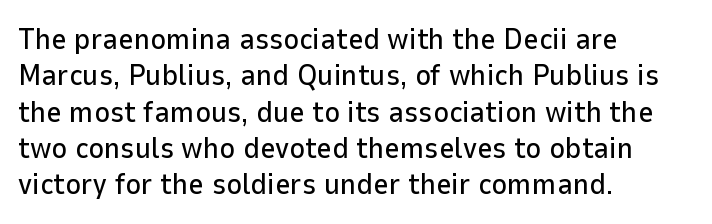
{"serif": "no", "italic": "no", "width": "normal", "stroke_contrast": "low", "x_height": "medium", "monospaced": "no", "underline": "no", "align": "left", "line_spacing_ratio": 1.21, "letter_spacing": "normal", "letter_spacing_em": 0.0, "glyph_px": 30}
